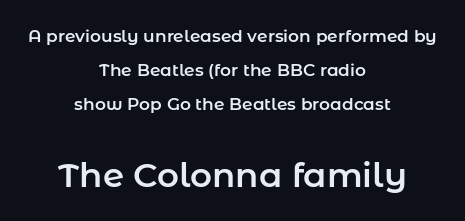
Q: Is the text italic (slanted)? A: No, it is upright.
Q: Is the typeface a serif or a sans-serif typeface? A: Sans-serif.
Q: Is the text underlined? A: No.
Q: How is the paragraph aligned? A: Centered.
Q: Is the spacing between letters normal or unusually wide? A: Normal.
Q: Is the spacing between lines tight, normal or loose? A: Loose.
Q: Which block of text is set in a larger size, the first (top) or the second (bottom)? A: The second (bottom) one.
Q: Width (condensed, normal, or wide)? A: Normal.
Q: Stroke contrast? A: Low.
Q: x-height? A: Medium.
Q: Monospaced? A: No.
